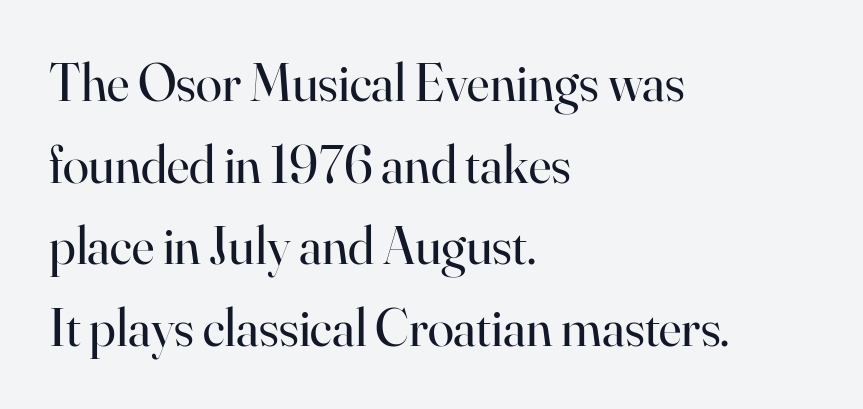
Q: Is the text bold? A: No.
Q: Is the text italic (slanted)? A: No, it is upright.
Q: Is the typeface a serif or a sans-serif typeface? A: Serif.
Q: Is the text underlined? A: No.
Q: How is the paragraph aligned? A: Left-aligned.
Q: Is the spacing between letters normal or unusually wide? A: Normal.
Q: Is the spacing between lines tight, normal or loose? A: Normal.
Q: Width (condensed, normal, or wide)? A: Normal.
Q: Stroke contrast? A: High.
Q: x-height? A: Small.
Q: Monospaced? A: No.
